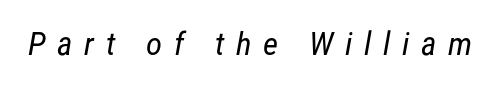
{"serif": "no", "bold": "no", "weight": "regular", "width": "condensed", "stroke_contrast": "low", "x_height": "medium", "monospaced": "no", "underline": "no", "letter_spacing": "wide", "letter_spacing_em": 0.35, "glyph_px": 33}
